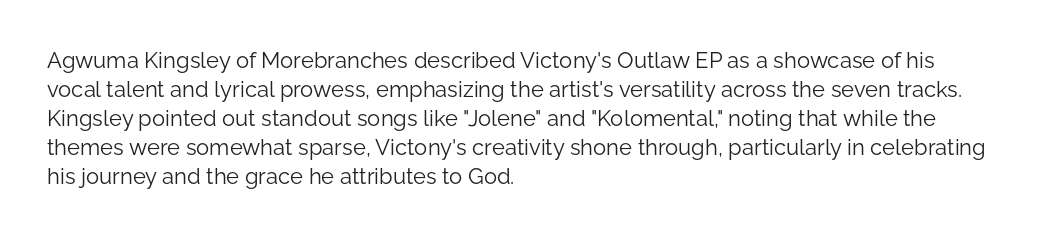
{"italic": "no", "bold": "no", "underline": "no", "align": "left", "line_spacing": "normal", "line_spacing_ratio": 1.32, "letter_spacing": "normal", "letter_spacing_em": 0.0, "glyph_px": 22}
